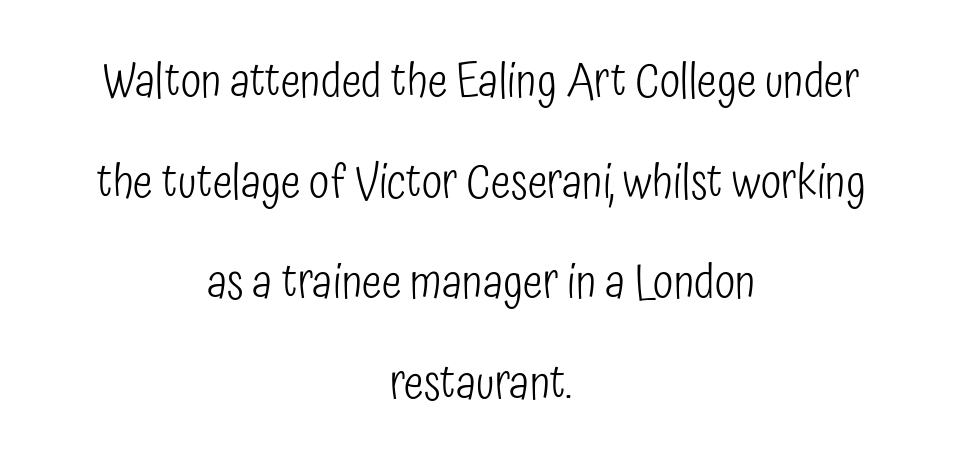
{"serif": "no", "italic": "no", "bold": "no", "weight": "light", "width": "condensed", "stroke_contrast": "low", "x_height": "medium", "monospaced": "no", "underline": "no", "align": "center", "line_spacing": "loose", "line_spacing_ratio": 2.14, "letter_spacing": "normal", "letter_spacing_em": 0.0, "glyph_px": 47}
